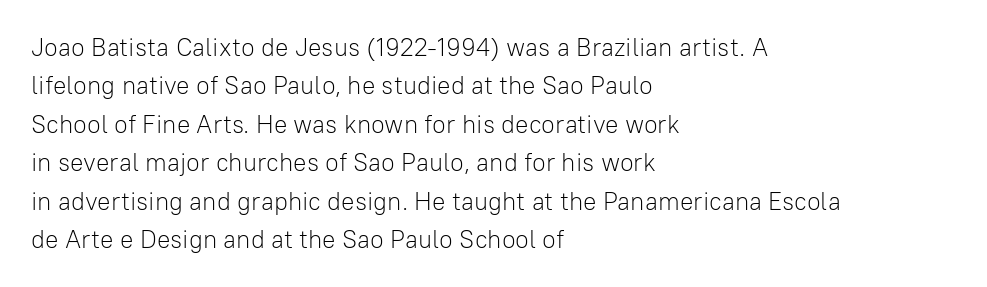
{"italic": "no", "bold": "no", "underline": "no", "align": "left", "line_spacing": "normal", "line_spacing_ratio": 1.54, "letter_spacing": "normal", "letter_spacing_em": 0.0, "glyph_px": 25}
